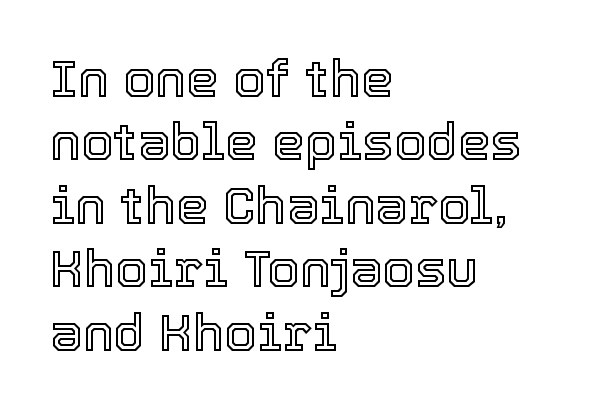
Q: Is the text italic (slanted)? A: No, it is upright.
Q: Is the text underlined? A: No.
Q: How is the paragraph aligned? A: Left-aligned.
Q: Is the spacing between letters normal or unusually wide? A: Normal.
Q: Width (condensed, normal, or wide)? A: Normal.
Q: x-height? A: Medium.
Q: Monospaced? A: No.
